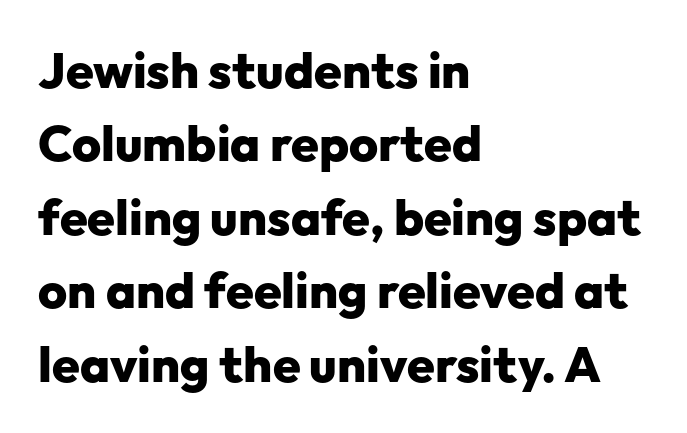
Q: Is the text bold? A: Yes.
Q: Is the text italic (slanted)? A: No, it is upright.
Q: Is the typeface a serif or a sans-serif typeface? A: Sans-serif.
Q: Is the text underlined? A: No.
Q: How is the paragraph aligned? A: Left-aligned.
Q: Is the spacing between letters normal or unusually wide? A: Normal.
Q: Is the spacing between lines tight, normal or loose? A: Normal.
Q: Width (condensed, normal, or wide)? A: Normal.
Q: Stroke contrast? A: Low.
Q: x-height? A: Medium.
Q: Monospaced? A: No.
